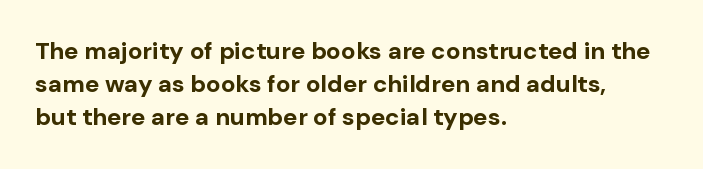
The image shows 24 px bold type, upright; set left-aligned, normal line spacing (1.38x), normal letter spacing, not underlined.
